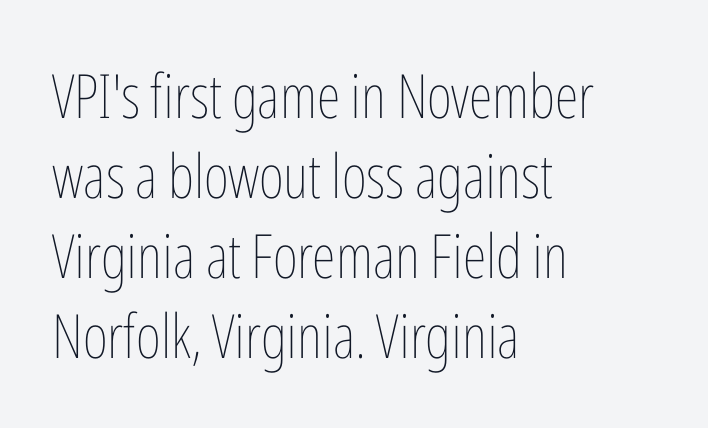
Decoration check: the copy has no underline. The designer left line spacing at the default. Heft: none added — not bold. Left-aligned paragraph, ragged on the right.
